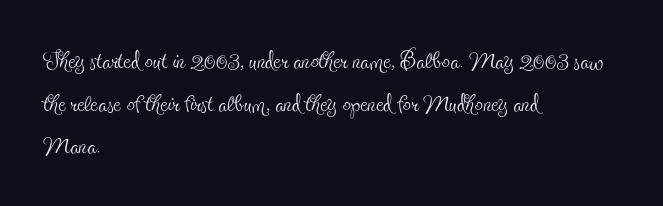
{"serif": "yes", "bold": "no", "weight": "thin", "width": "condensed", "x_height": "small", "monospaced": "no", "underline": "no", "align": "left", "line_spacing": "normal", "line_spacing_ratio": 1.29, "letter_spacing": "normal", "letter_spacing_em": 0.0, "glyph_px": 33}
